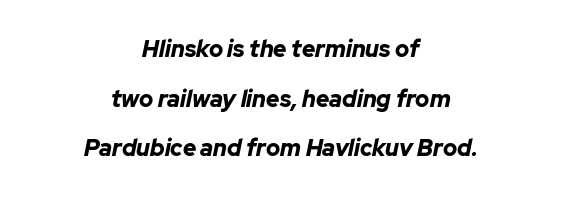
The image shows 23 px bold type, italic (leaning right); set centered, loose line spacing (2.16x), normal letter spacing, not underlined.
